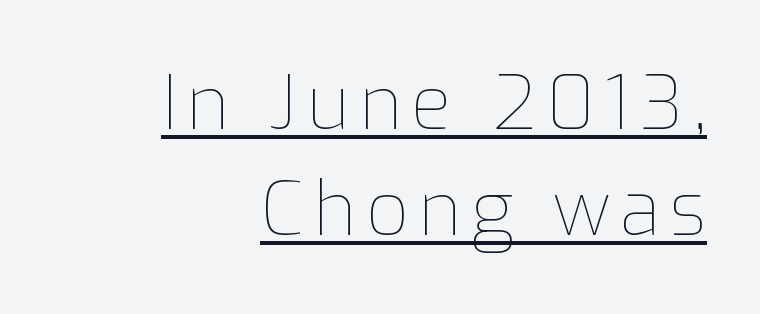
{"italic": "no", "bold": "no", "weight": "thin", "width": "normal", "stroke_contrast": "low", "x_height": "medium", "monospaced": "no", "underline": "yes", "align": "right", "line_spacing": "normal", "line_spacing_ratio": 1.43, "glyph_px": 74}
